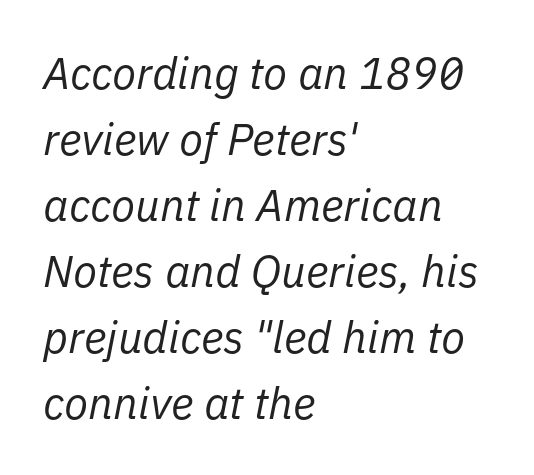
Line beginnings align vertically; line endings do not. Spacing verdict: proportional, widths tailored to each character. How would I describe the line gaps? Plain and ordinary. The typesetting does not lean heavy: it is not bold. There is no visible air inserted between adjacent glyphs. The text carries the slant typical of an italic or oblique font.
